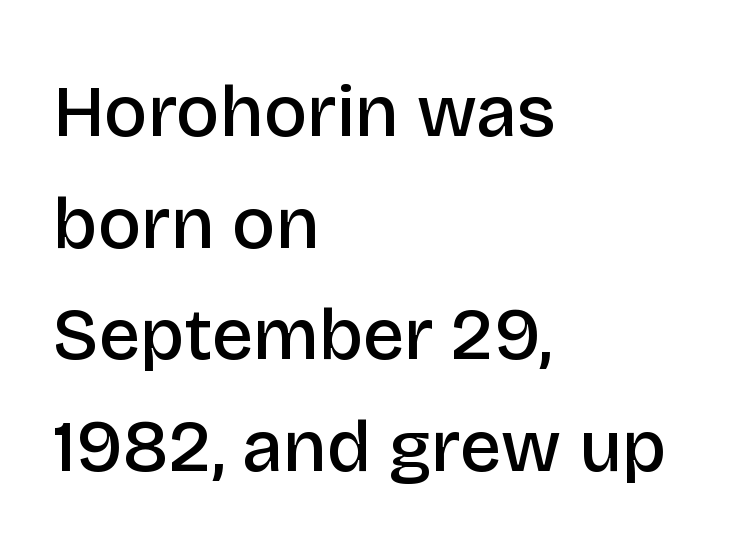
{"serif": "no", "italic": "no", "bold": "semi", "weight": "semibold", "width": "normal", "stroke_contrast": "low", "x_height": "large", "monospaced": "no", "underline": "no", "align": "left", "line_spacing": "normal", "line_spacing_ratio": 1.53, "letter_spacing": "normal", "letter_spacing_em": 0.0, "glyph_px": 73}
